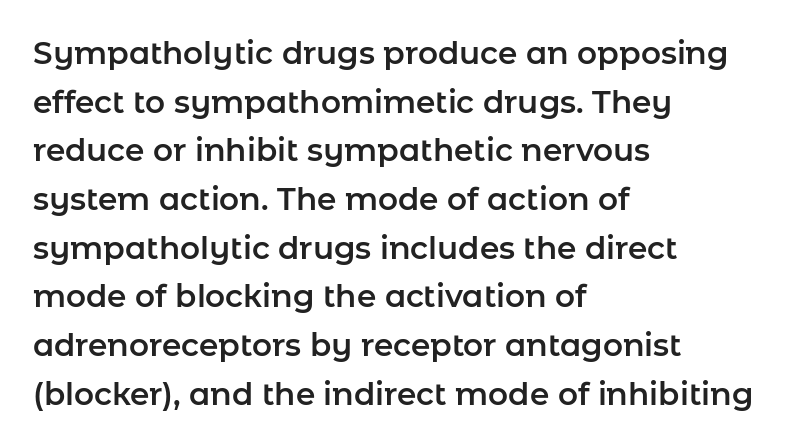
Nope, no serifs anywhere on these letters. The letters stand upright; this is a roman face. These lines sit exactly where default settings would place them. The zone under the glyphs is completely vacant. Does extra space separate the letters? No, they use regular spacing.
